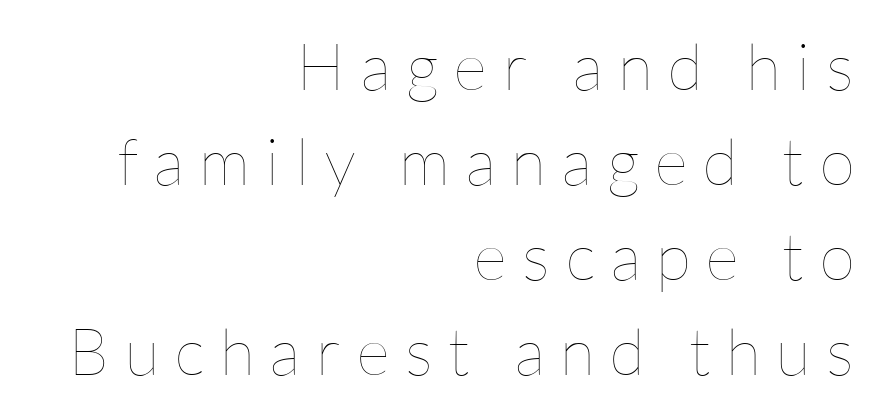
The image shows 65 px thin type, upright; set right-aligned, normal line spacing (1.46x), unusually wide letter spacing (+0.24 em), not underlined; low stroke contrast and a medium x-height.
